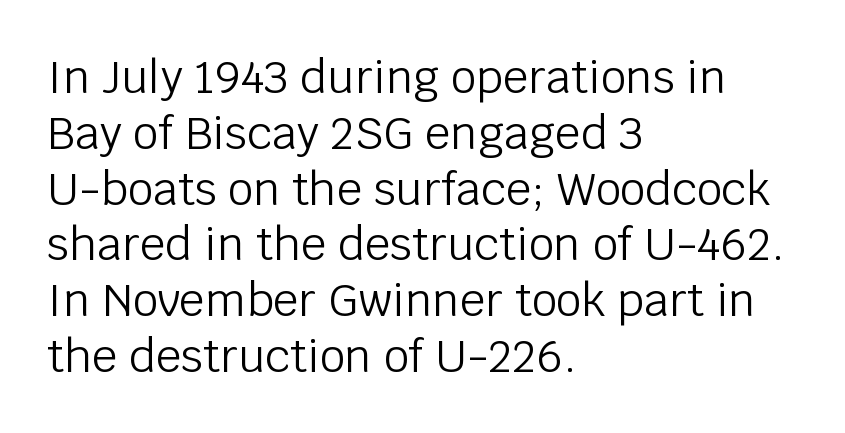
The image shows 45 px light sans-serif type, upright; set left-aligned, line spacing 1.24x, normal letter spacing, not underlined; low stroke contrast and a large x-height.
